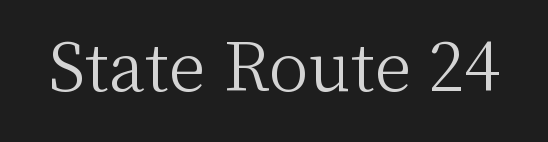
The tracking reads as untouched default to a designer's eye. Weight class: somewhere from thin through regular. I'd call this a serif setting — the letters wear small feet. Characters remain perfectly vertical along every line.
